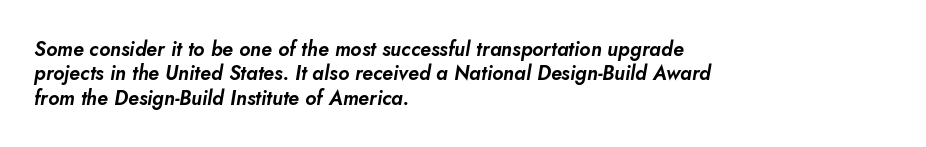
Q: Is the text italic (slanted)? A: Yes, it leans right by about 5 degrees.
Q: Is the text underlined? A: No.
Q: How is the paragraph aligned? A: Left-aligned.
Q: Is the spacing between letters normal or unusually wide? A: Normal.
